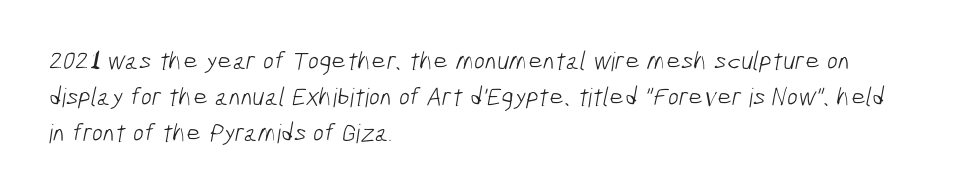
{"bold": "no", "underline": "no", "align": "left", "line_spacing": "normal", "line_spacing_ratio": 1.39, "letter_spacing": "normal", "letter_spacing_em": 0.0, "glyph_px": 26}
